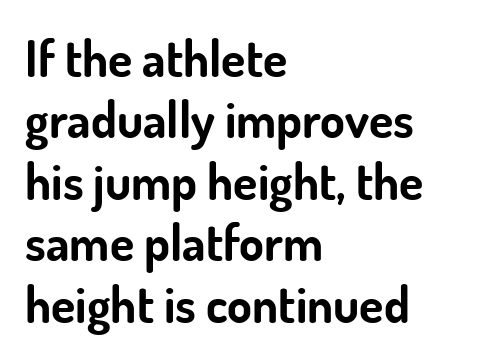
Nothing unusual about the tracking: characters are spaced as the font intends. The typeface chosen for these lines omits serifs. The strip under each line holds only bare page. This sample has the flowing, uneven cadence of proportional lettering.
